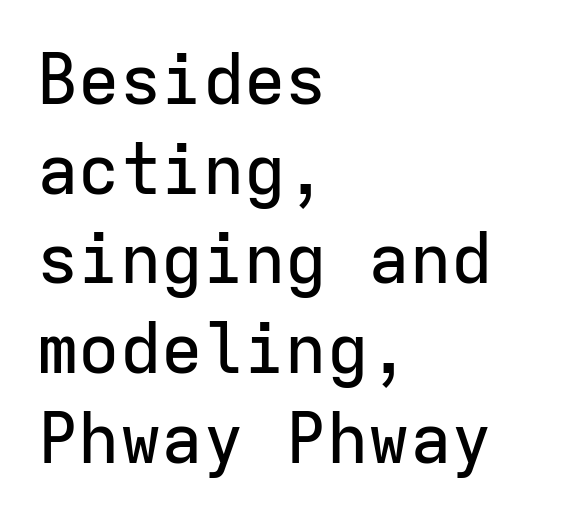
{"serif": "no", "italic": "no", "width": "normal", "stroke_contrast": "low", "x_height": "medium", "monospaced": "yes", "underline": "no", "align": "left", "line_spacing": "normal", "line_spacing_ratio": 1.3, "letter_spacing": "normal", "letter_spacing_em": 0.0, "glyph_px": 69}
